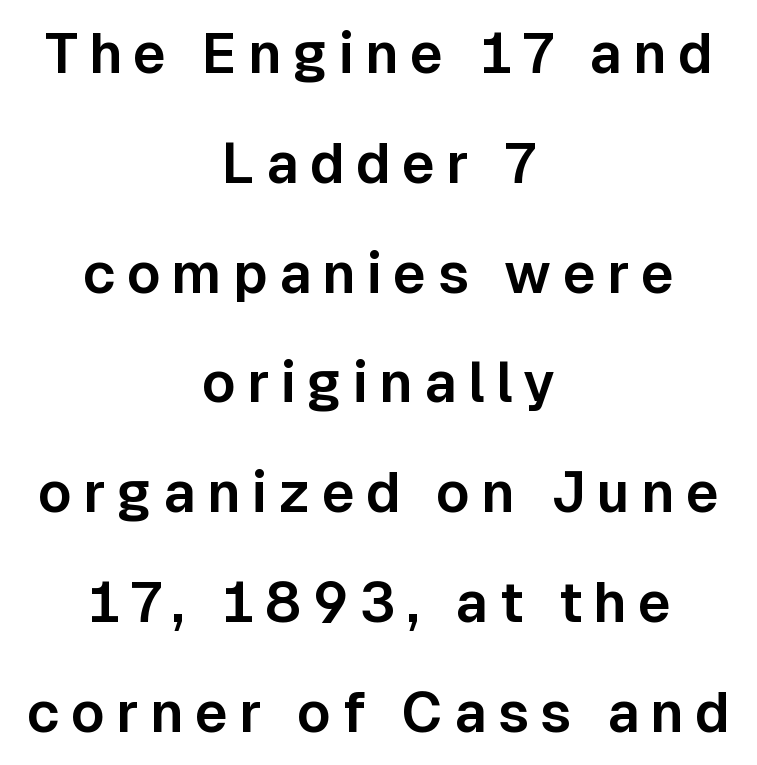
{"serif": "no", "italic": "no", "width": "normal", "stroke_contrast": "low", "x_height": "medium", "monospaced": "no", "underline": "no", "align": "center", "line_spacing": "loose", "line_spacing_ratio": 1.96, "letter_spacing": "wide", "letter_spacing_em": 0.2, "glyph_px": 56}
